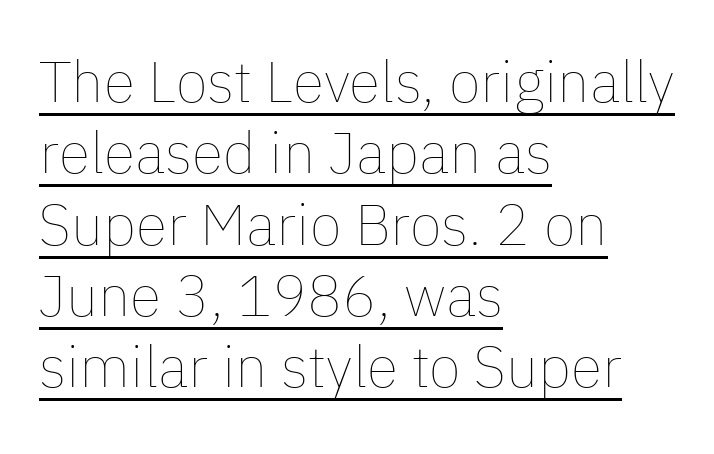
Q: Is the text bold? A: No.
Q: Is the text italic (slanted)? A: No, it is upright.
Q: Is the text underlined? A: Yes.
Q: How is the paragraph aligned? A: Left-aligned.
Q: Is the spacing between letters normal or unusually wide? A: Normal.
Q: Width (condensed, normal, or wide)? A: Normal.
Q: Stroke contrast? A: Low.
Q: x-height? A: Medium.
Q: Monospaced? A: No.
